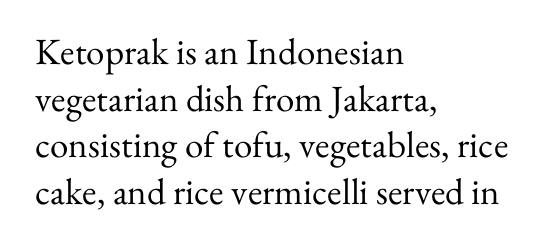
Q: Is the text bold? A: No.
Q: Is the text italic (slanted)? A: No, it is upright.
Q: Is the typeface a serif or a sans-serif typeface? A: Serif.
Q: Is the text underlined? A: No.
Q: How is the paragraph aligned? A: Left-aligned.
Q: Is the spacing between letters normal or unusually wide? A: Normal.
Q: Is the spacing between lines tight, normal or loose? A: Normal.
Q: Width (condensed, normal, or wide)? A: Normal.
Q: Stroke contrast? A: Medium.
Q: x-height? A: Small.
Q: Monospaced? A: No.
